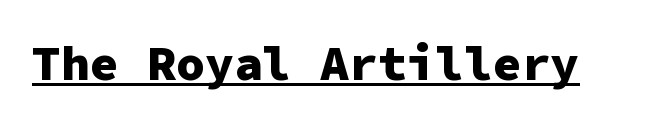
{"serif": "no", "italic": "no", "bold": "yes", "weight": "heavy", "width": "normal", "stroke_contrast": "low", "x_height": "medium", "monospaced": "yes", "underline": "yes", "letter_spacing": "normal", "letter_spacing_em": 0.0, "glyph_px": 48}
